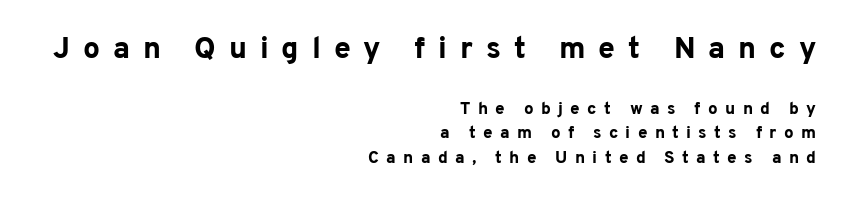
The image shows 30 px bold sans-serif type, upright; set right-aligned, normal line spacing (1.43x), unusually wide letter spacing (+0.43 em), not underlined; the first (top) block is 1.76x larger; low stroke contrast and a medium x-height.
